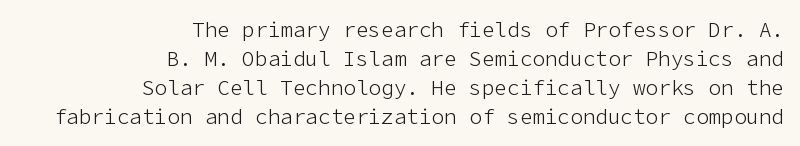
Q: Is the text bold? A: No.
Q: Is the text italic (slanted)? A: No, it is upright.
Q: Is the text underlined? A: No.
Q: How is the paragraph aligned? A: Right-aligned.
Q: Is the spacing between letters normal or unusually wide? A: Normal.
Q: Is the spacing between lines tight, normal or loose? A: Normal.
